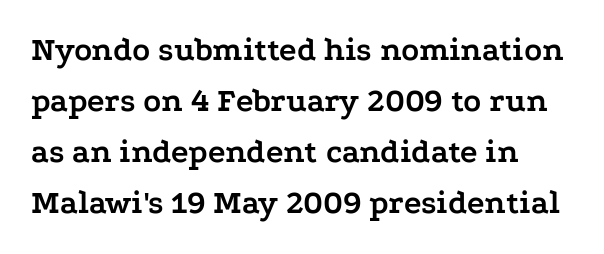
Q: Is the text bold? A: Yes.
Q: Is the text italic (slanted)? A: No, it is upright.
Q: Is the typeface a serif or a sans-serif typeface? A: Serif.
Q: Is the text underlined? A: No.
Q: How is the paragraph aligned? A: Left-aligned.
Q: Is the spacing between letters normal or unusually wide? A: Normal.
Q: Is the spacing between lines tight, normal or loose? A: Normal.
Q: Width (condensed, normal, or wide)? A: Wide.
Q: Stroke contrast? A: Low.
Q: x-height? A: Medium.
Q: Monospaced? A: No.
